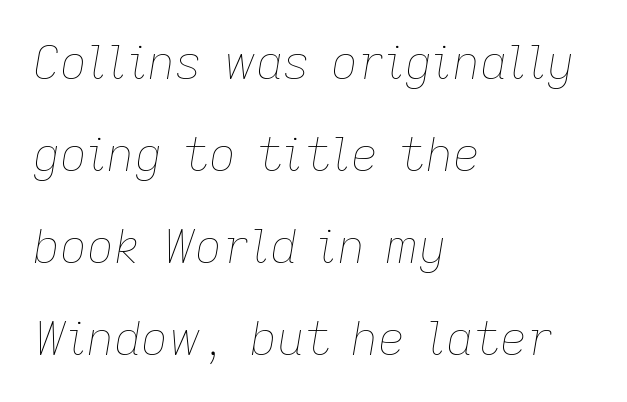
The image shows 47 px thin type, italic (leaning right); set left-aligned, loose line spacing (1.96x), normal letter spacing, not underlined; low stroke contrast and a medium x-height.
